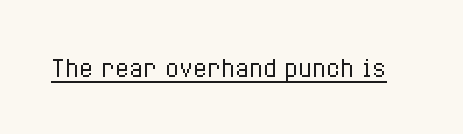
Q: Is the text bold? A: No.
Q: Is the text italic (slanted)? A: No, it is upright.
Q: Is the text underlined? A: Yes.
Q: Is the spacing between letters normal or unusually wide? A: Normal.
